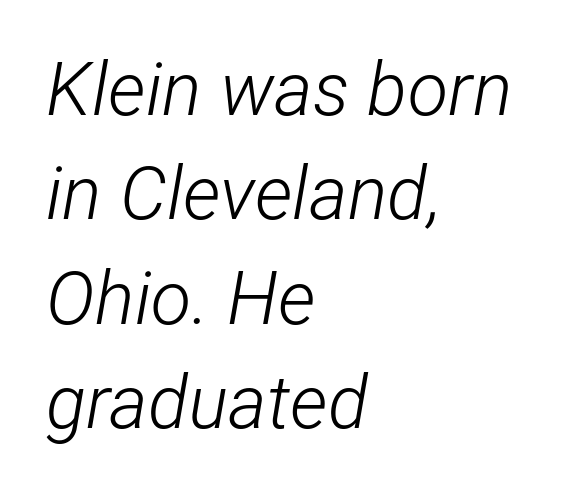
Q: Is the text bold? A: No.
Q: Is the text italic (slanted)? A: Yes, it leans right by about 12 degrees.
Q: Is the text underlined? A: No.
Q: How is the paragraph aligned? A: Left-aligned.
Q: Is the spacing between letters normal or unusually wide? A: Normal.
Q: Is the spacing between lines tight, normal or loose? A: Normal.
Q: Width (condensed, normal, or wide)? A: Condensed.
Q: Stroke contrast? A: Low.
Q: x-height? A: Medium.
Q: Monospaced? A: No.
